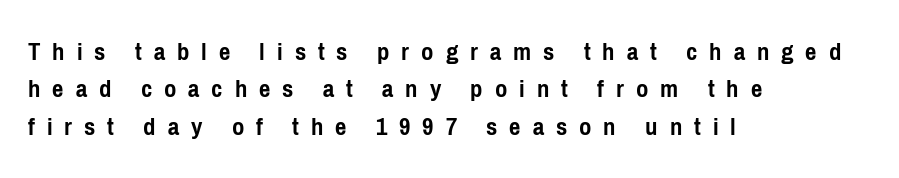
The lettering stays uniformly vertical, giving the passage a roman look. The rendering anchors every line to the left-hand side. Has an underline been added? It has not. Plenty of ink on the page — the face is bold. This sample uses expanded letter spacing, leaving extra air between glyphs. One glance says typical: line gaps are just what's usual.
